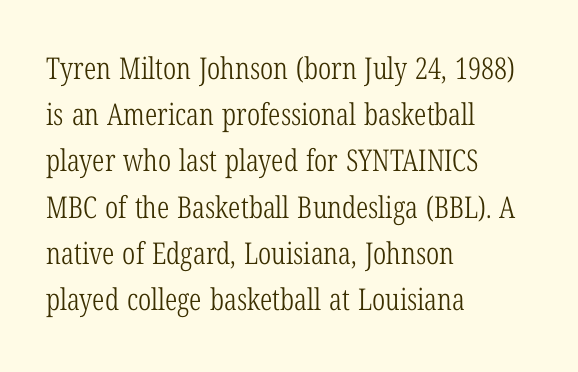
Q: Is the text bold? A: No.
Q: Is the text italic (slanted)? A: No, it is upright.
Q: Is the typeface a serif or a sans-serif typeface? A: Serif.
Q: Is the text underlined? A: No.
Q: How is the paragraph aligned? A: Left-aligned.
Q: Is the spacing between letters normal or unusually wide? A: Normal.
Q: Is the spacing between lines tight, normal or loose? A: Normal.
Q: Width (condensed, normal, or wide)? A: Condensed.
Q: Stroke contrast? A: Low.
Q: x-height? A: Medium.
Q: Monospaced? A: No.
